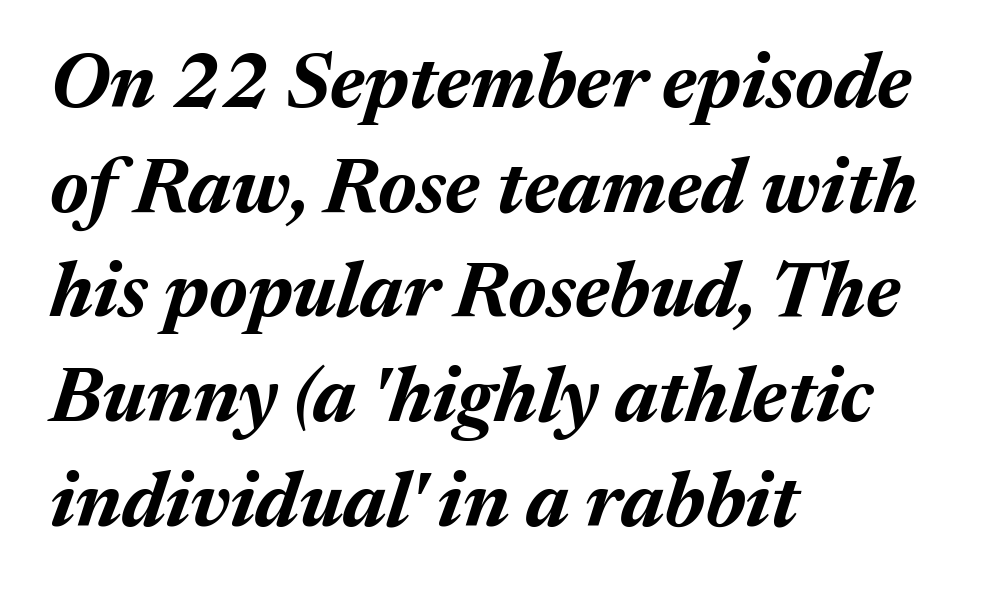
The baseline area is clear. Typesetter's note: full bold, strokes at maximum text heaviness. Proportional: the letters do not fall into vertical columns. Summary of vertical rhythm: regular, with standard interline spacing. Caption: multi-line text, flush left, ragged right. The letters sit at their default tracking, neither squeezed nor spread.
